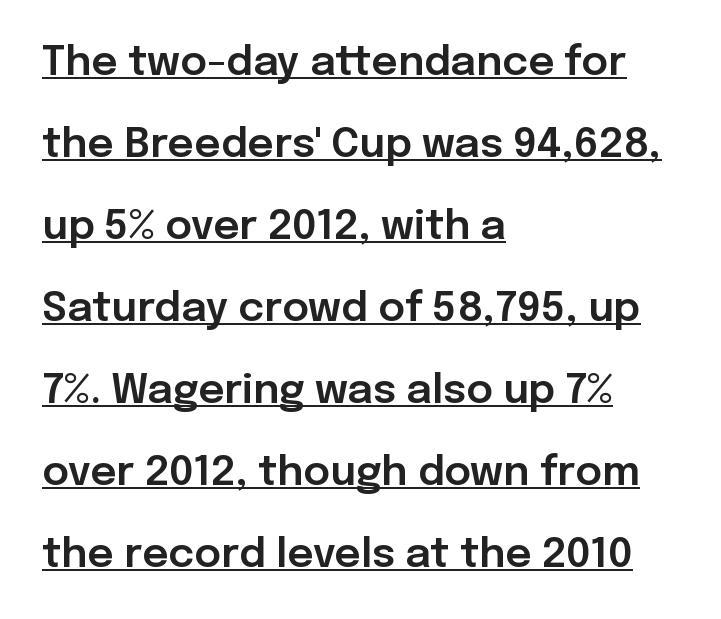
Q: Is the text italic (slanted)? A: No, it is upright.
Q: Is the typeface a serif or a sans-serif typeface? A: Sans-serif.
Q: Is the text underlined? A: Yes.
Q: How is the paragraph aligned? A: Left-aligned.
Q: Is the spacing between letters normal or unusually wide? A: Normal.
Q: Is the spacing between lines tight, normal or loose? A: Loose.
Q: Width (condensed, normal, or wide)? A: Normal.
Q: Stroke contrast? A: Low.
Q: x-height? A: Medium.
Q: Monospaced? A: No.
